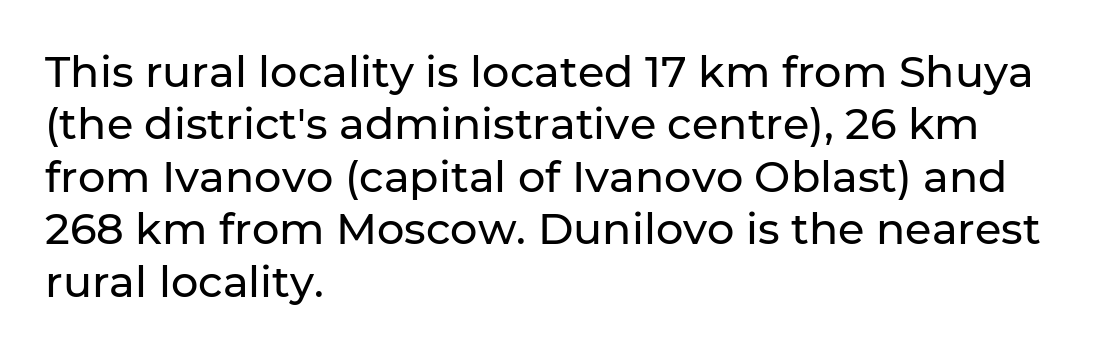
The letters advance in unequal steps, a hallmark of proportional type. Ascenders rise straight up at ninety degrees. Font category for this specimen: sans-serif. The lines in this sample share a left origin and differ only in where they stop. Underlining? Definitely not there. What stands out about the letter spacing? Nothing — it is the standard amount.
